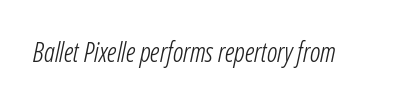
Anything drawn beneath the words? Only blank space. The text carries the slant typical of an italic or oblique font. On a weight scale, this lands at 450 or below. Observe the ordinary spacing: letters are neighbours, not strangers.
